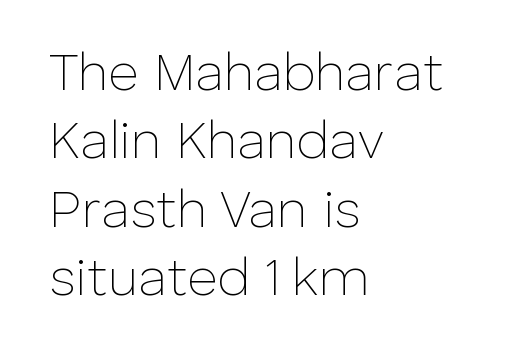
Q: Is the text bold? A: No.
Q: Is the text italic (slanted)? A: No, it is upright.
Q: Is the typeface a serif or a sans-serif typeface? A: Sans-serif.
Q: Is the text underlined? A: No.
Q: How is the paragraph aligned? A: Left-aligned.
Q: Is the spacing between letters normal or unusually wide? A: Normal.
Q: Is the spacing between lines tight, normal or loose? A: Normal.
Q: Width (condensed, normal, or wide)? A: Normal.
Q: Stroke contrast? A: Low.
Q: x-height? A: Medium.
Q: Monospaced? A: No.
